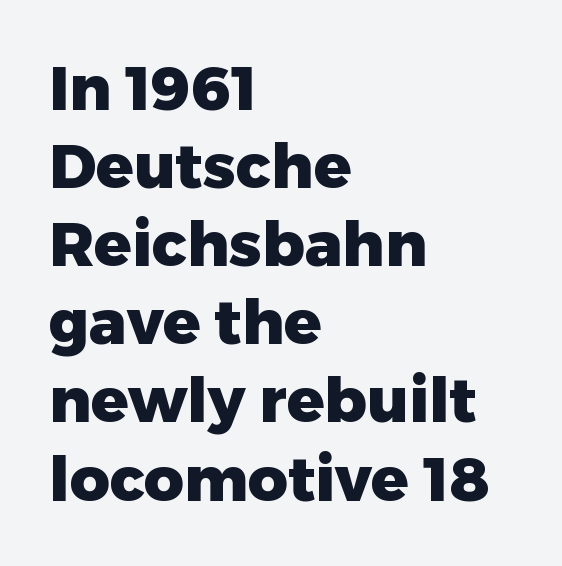
The rendering keeps characters at their native spacing. The rendering uses natural spacing where letterforms have individual widths. These lines sit exactly where default settings would place them. Do the letters lean? They stand straight. Check the space under the baseline: it is left empty. Notice how the passage keeps a crisp vertical edge on the left only.
